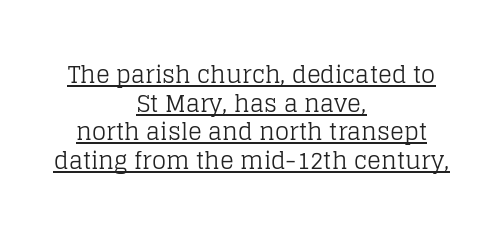
Q: Is the text bold? A: No.
Q: Is the text italic (slanted)? A: No, it is upright.
Q: Is the text underlined? A: Yes.
Q: How is the paragraph aligned? A: Centered.
Q: Is the spacing between letters normal or unusually wide? A: Normal.
